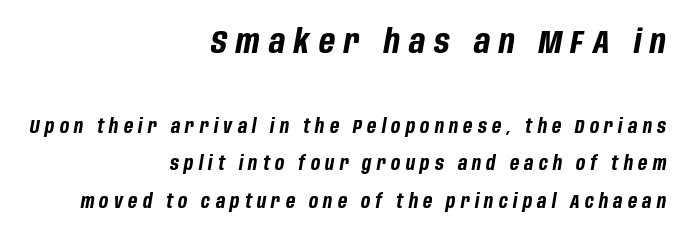
The image shows 33 px bold, condensed type, italic (leaning right); set right-aligned, loose line spacing (1.96x), unusually wide letter spacing (+0.28 em), not underlined; the first (top) block is 1.74x larger; low stroke contrast and a large x-height.
